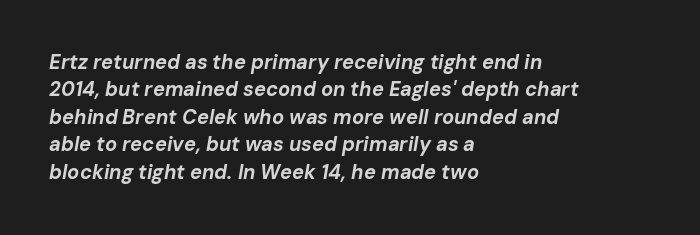
Q: Is the text bold? A: Yes.
Q: Is the text italic (slanted)? A: Yes, it leans right by about 10 degrees.
Q: Is the text underlined? A: No.
Q: How is the paragraph aligned? A: Left-aligned.
Q: Is the spacing between letters normal or unusually wide? A: Normal.
Q: Is the spacing between lines tight, normal or loose? A: Normal.
